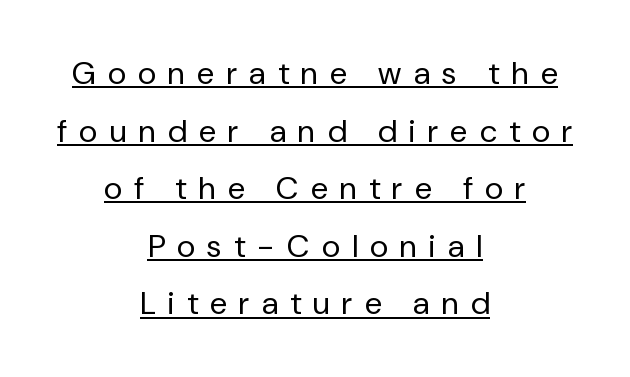
These lines have a slow, spaced-out rhythm from letter to letter. Notice how the passage keeps no hard edge, just a central spine. The face used here is proportionally spaced, like ordinary book or web type. Unbolded letterforms with no extra heft.
